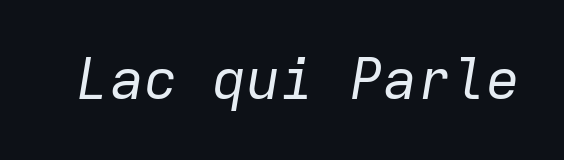
Italic? Definitely — the glyphs are oblique. Has an underline been added? It has not. Compared with a typical body face, this is equally light or lighter still. Is this a fixed-width face? Yes — each glyph sits in an identical cell.
